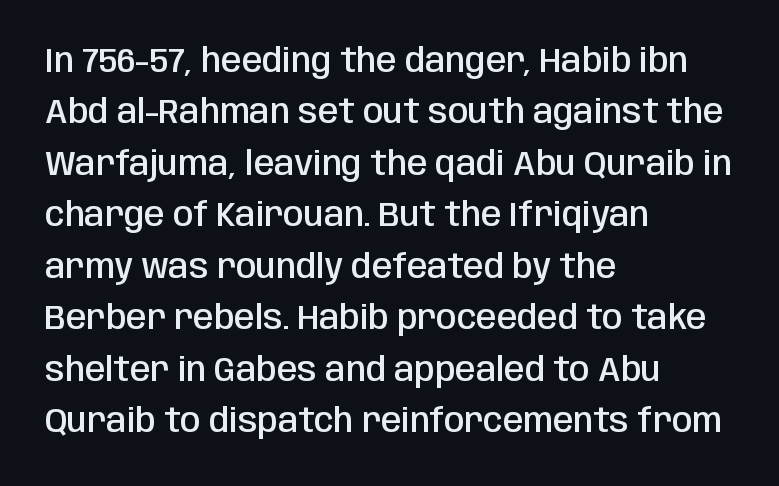
Every character sits straight up, as roman type does. How are the letters spaced? Ordinarily, with no added tracking. Students, this is semibold: more ink than regular, less than bold. The passage shown is typeset with a sans-serif family. Line spacing here is normal.
